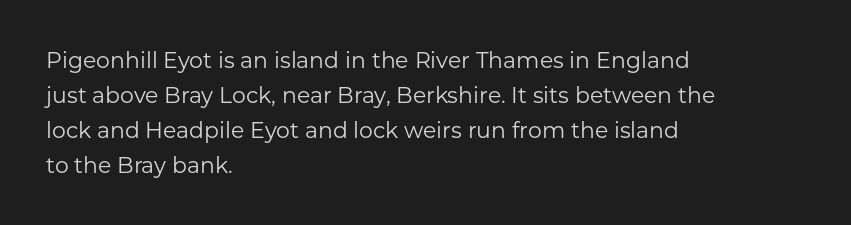
{"italic": "no", "bold": "no", "underline": "no", "align": "left", "line_spacing": "normal", "line_spacing_ratio": 1.59, "letter_spacing": "normal", "letter_spacing_em": 0.0, "glyph_px": 22}
